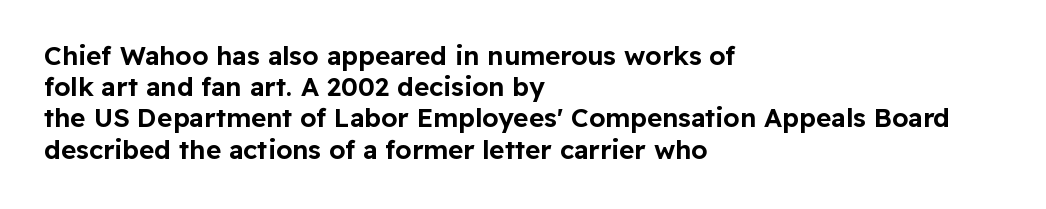
Q: Is the text italic (slanted)? A: No, it is upright.
Q: Is the text underlined? A: No.
Q: How is the paragraph aligned? A: Left-aligned.
Q: Is the spacing between letters normal or unusually wide? A: Normal.
